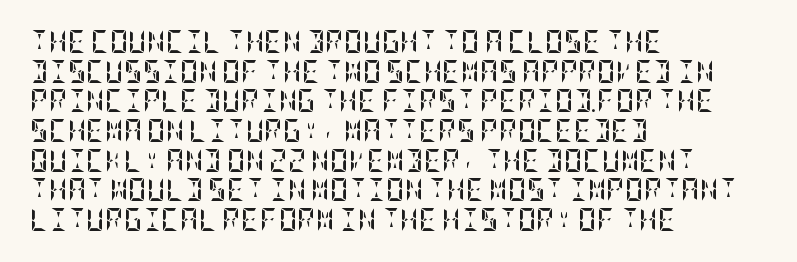
Q: Is the text bold? A: Yes.
Q: Is the text italic (slanted)? A: No, it is upright.
Q: Is the text underlined? A: No.
Q: How is the paragraph aligned? A: Left-aligned.
Q: Is the spacing between letters normal or unusually wide? A: Normal.
Q: Is the spacing between lines tight, normal or loose? A: Normal.
